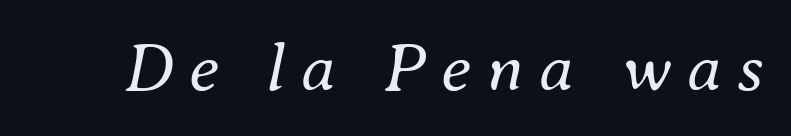
{"italic": "yes", "lean": "right", "slant_degrees": 8, "bold": "no", "weight": "regular", "width": "normal", "stroke_contrast": "medium", "x_height": "small", "monospaced": "no", "underline": "no", "letter_spacing": "wide", "letter_spacing_em": 0.22, "glyph_px": 69}
